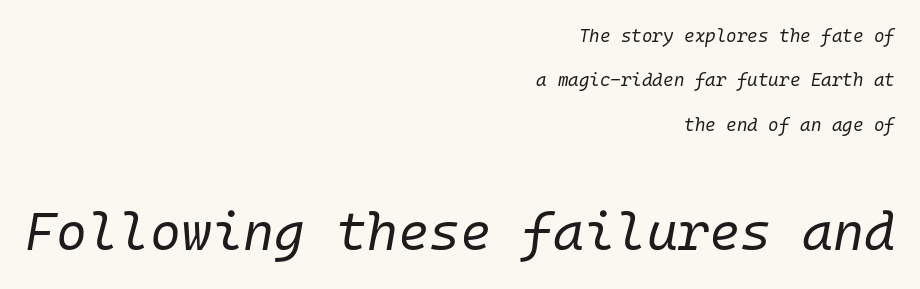
The rendering uses typewriter-style spacing with identical character cells. Which margin do the lines hug? The right one — the left edge is uneven. The space between consecutive lines is lavish. Check under the words: just untouched page. The second block has been scaled up relative to the first.
